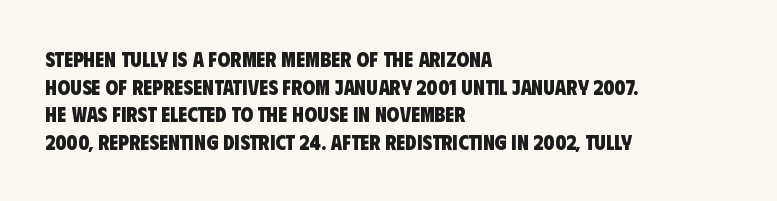
The image shows 21 px bold type; set left-aligned, normal line spacing (1.32x), normal letter spacing, not underlined.
